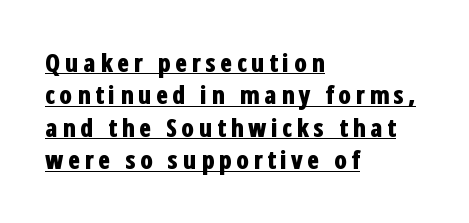
Q: Is the text bold? A: Yes.
Q: Is the text italic (slanted)? A: No, it is upright.
Q: Is the text underlined? A: Yes.
Q: How is the paragraph aligned? A: Left-aligned.
Q: Is the spacing between lines tight, normal or loose? A: Normal.
